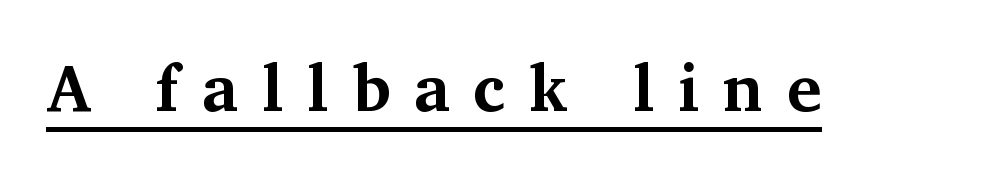
{"serif": "yes", "italic": "no", "bold": "yes", "weight": "bold", "width": "normal", "stroke_contrast": "medium", "x_height": "medium", "monospaced": "no", "underline": "yes", "letter_spacing": "wide", "letter_spacing_em": 0.36, "glyph_px": 65}
